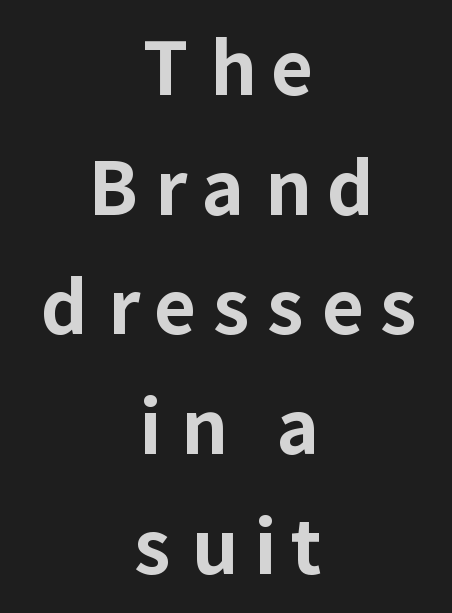
The image shows 73 px bold sans-serif type, upright; set centered, normal line spacing (1.64x), unusually wide letter spacing (+0.24 em), not underlined; low stroke contrast and a medium x-height.
